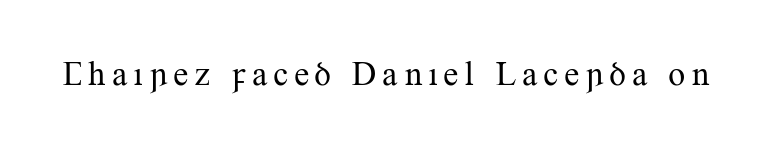
Q: Is the text bold? A: No.
Q: Is the text italic (slanted)? A: No, it is upright.
Q: Is the typeface a serif or a sans-serif typeface? A: Serif.
Q: Is the text underlined? A: No.
Q: Width (condensed, normal, or wide)? A: Normal.
Q: Stroke contrast? A: Medium.
Q: x-height? A: Small.
Q: Monospaced? A: No.
